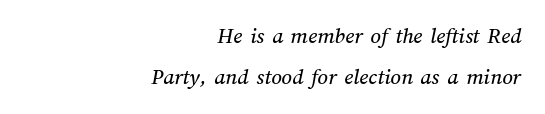
Check under the words: just untouched page. Letter spacing: default. Each line ends at the same right margin while the left side varies.
